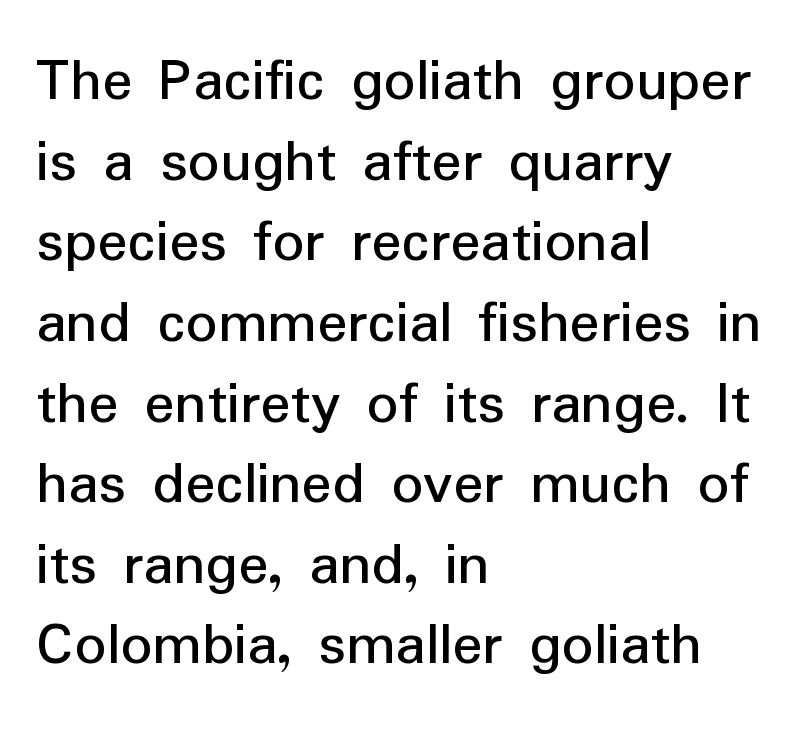
Q: Is the text bold? A: No.
Q: Is the text italic (slanted)? A: No, it is upright.
Q: Is the typeface a serif or a sans-serif typeface? A: Sans-serif.
Q: Is the text underlined? A: No.
Q: How is the paragraph aligned? A: Left-aligned.
Q: Is the spacing between letters normal or unusually wide? A: Normal.
Q: Is the spacing between lines tight, normal or loose? A: Normal.
Q: Width (condensed, normal, or wide)? A: Normal.
Q: Stroke contrast? A: Low.
Q: x-height? A: Medium.
Q: Monospaced? A: No.
